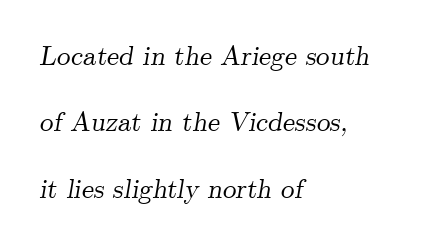
{"italic": "yes", "lean": "right", "slant_degrees": 9, "underline": "no", "align": "left", "line_spacing": "loose", "line_spacing_ratio": 2.46, "letter_spacing": "normal", "letter_spacing_em": 0.0, "glyph_px": 27}
